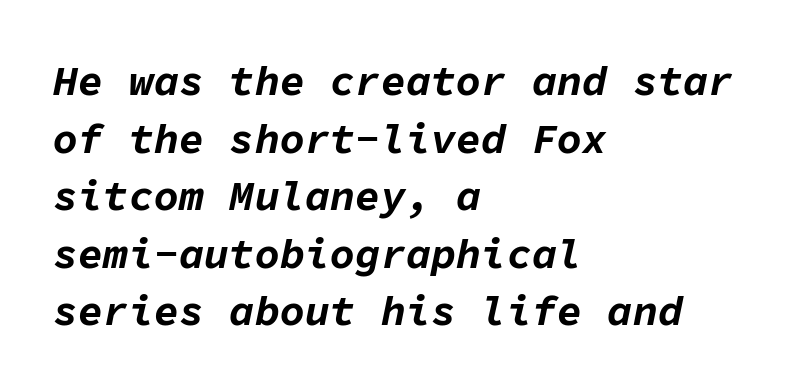
{"italic": "yes", "lean": "right", "slant_degrees": 11, "bold": "yes", "weight": "bold", "width": "normal", "stroke_contrast": "low", "x_height": "medium", "monospaced": "yes", "underline": "no", "align": "left", "line_spacing": "normal", "line_spacing_ratio": 1.37, "letter_spacing": "normal", "letter_spacing_em": 0.0, "glyph_px": 42}
